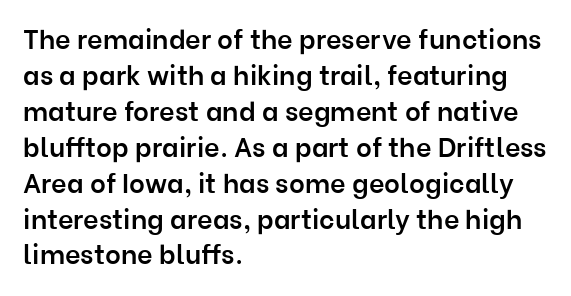
Q: Is the text bold? A: Semi-bold.
Q: Is the text italic (slanted)? A: No, it is upright.
Q: Is the text underlined? A: No.
Q: How is the paragraph aligned? A: Left-aligned.
Q: Is the spacing between letters normal or unusually wide? A: Normal.
Q: Is the spacing between lines tight, normal or loose? A: Normal.
